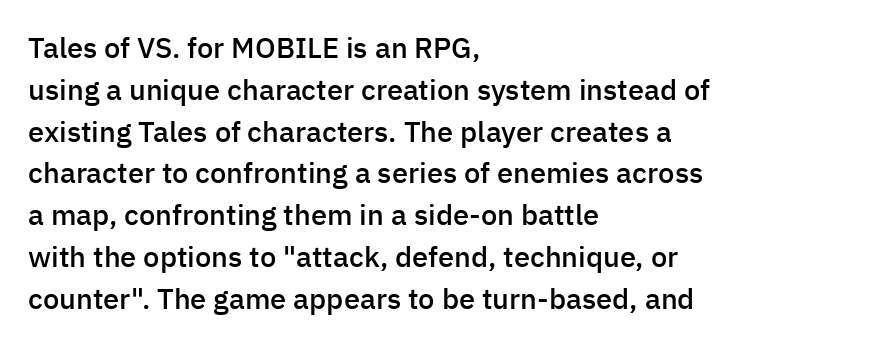
Q: Is the text bold? A: Semi-bold.
Q: Is the text italic (slanted)? A: No, it is upright.
Q: Is the typeface a serif or a sans-serif typeface? A: Sans-serif.
Q: Is the text underlined? A: No.
Q: How is the paragraph aligned? A: Left-aligned.
Q: Is the spacing between letters normal or unusually wide? A: Normal.
Q: Is the spacing between lines tight, normal or loose? A: Normal.
Q: Width (condensed, normal, or wide)? A: Normal.
Q: Stroke contrast? A: Low.
Q: x-height? A: Medium.
Q: Monospaced? A: No.
